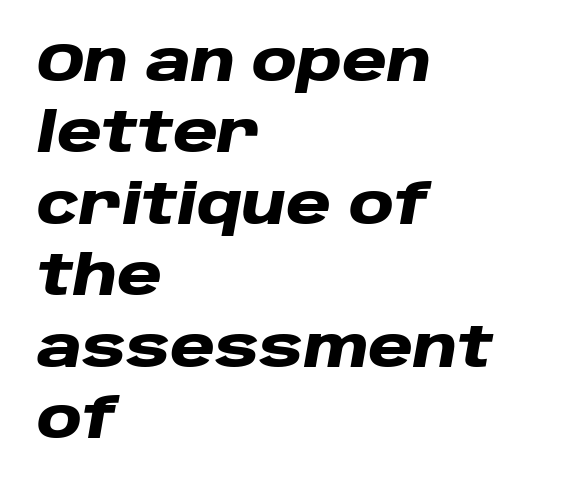
{"italic": "yes", "lean": "right", "slant_degrees": 10, "bold": "yes", "weight": "heavy", "width": "wide", "stroke_contrast": "low", "x_height": "large", "monospaced": "no", "underline": "no", "align": "left", "line_spacing": "normal", "line_spacing_ratio": 1.3, "letter_spacing": "normal", "letter_spacing_em": 0.0, "glyph_px": 55}
